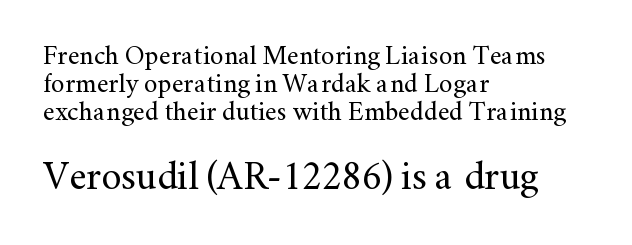
Nothing heavy about these letters — not bold at all. These lines were composed using upright roman letters. The lower block of text is set noticeably larger than the block above it. The lines are packed closely together with very little leading. Each word holds together tightly as a unit, with standard inter-letter gaps.
